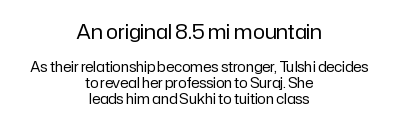
Q: Is the text bold? A: No.
Q: Is the text italic (slanted)? A: No, it is upright.
Q: Is the text underlined? A: No.
Q: How is the paragraph aligned? A: Centered.
Q: Is the spacing between letters normal or unusually wide? A: Normal.
Q: Is the spacing between lines tight, normal or loose? A: Tight.
Q: Which block of text is set in a larger size, the first (top) or the second (bottom)? A: The first (top) one.
